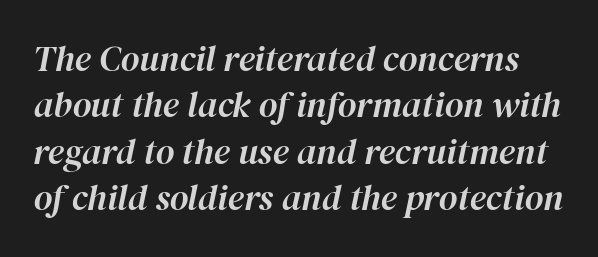
The space beneath each line is pristine and unruled. Successive baselines arrive at the customary interval. The face used here is proportionally spaced, like ordinary book or web type. Designer's note — italics engaged. Caption: standard tracking, unaltered.
